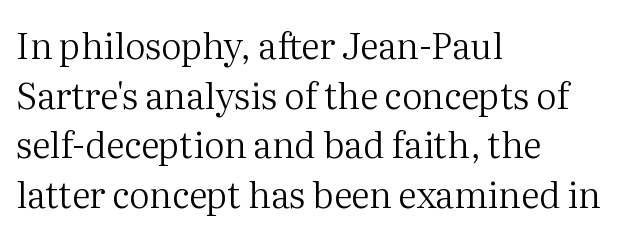
Normally led — the rows are evenly, conventionally spaced. Layout note: lines flush left. Style check: upright. Tracking here is standard; glyphs follow each other at the usual distance. Stems and bowls with no extra thickness — not bold. This sample has the flowing, uneven cadence of proportional lettering.
